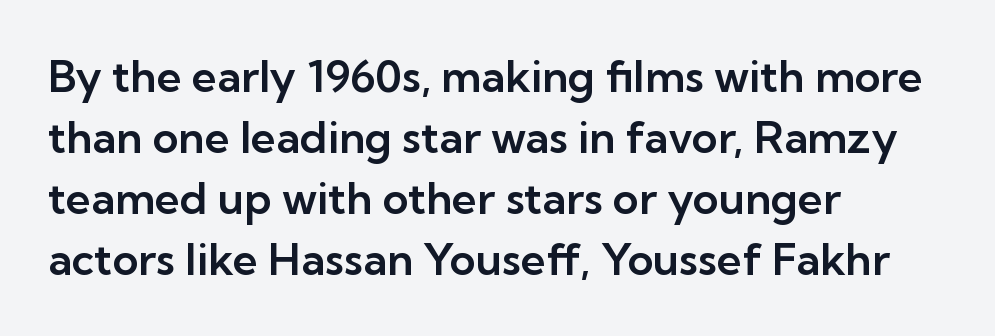
The image shows 44 px sans-serif type, upright; set left-aligned, normal line spacing (1.39x), normal letter spacing, not underlined; low stroke contrast and a medium x-height.
